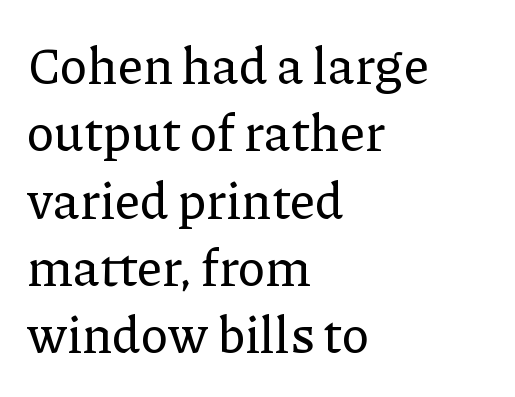
Q: Is the text italic (slanted)? A: No, it is upright.
Q: Is the typeface a serif or a sans-serif typeface? A: Serif.
Q: Is the text underlined? A: No.
Q: How is the paragraph aligned? A: Left-aligned.
Q: Is the spacing between letters normal or unusually wide? A: Normal.
Q: Is the spacing between lines tight, normal or loose? A: Normal.
Q: Width (condensed, normal, or wide)? A: Normal.
Q: Stroke contrast? A: Low.
Q: x-height? A: Medium.
Q: Monospaced? A: No.
